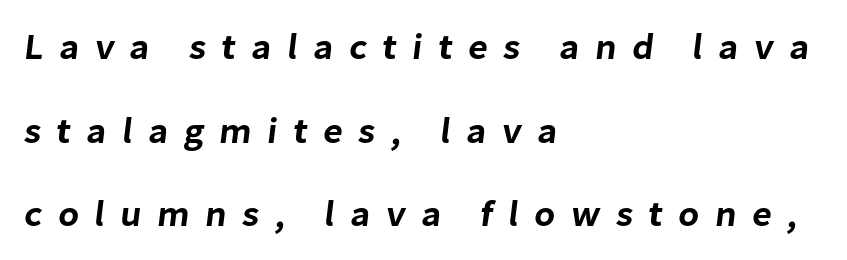
{"serif": "no", "width": "normal", "stroke_contrast": "low", "x_height": "medium", "monospaced": "no", "underline": "no", "align": "left", "line_spacing": "loose", "line_spacing_ratio": 2.32, "letter_spacing": "wide", "letter_spacing_em": 0.43, "glyph_px": 36}
